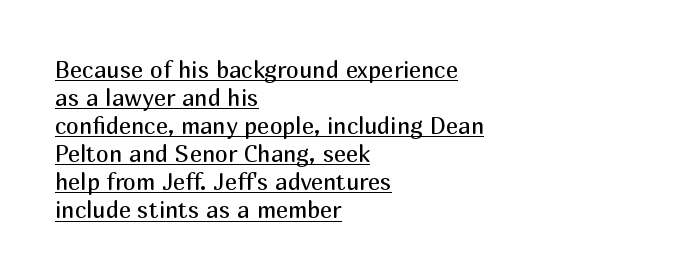
Q: Is the text bold? A: No.
Q: Is the text italic (slanted)? A: No, it is upright.
Q: Is the text underlined? A: Yes.
Q: How is the paragraph aligned? A: Left-aligned.
Q: Is the spacing between letters normal or unusually wide? A: Normal.
